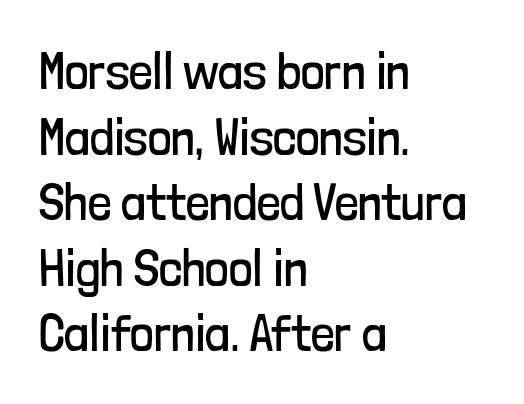
{"serif": "no", "italic": "no", "bold": "no", "weight": "regular", "width": "condensed", "stroke_contrast": "low", "x_height": "medium", "monospaced": "no", "underline": "no", "align": "left", "line_spacing": "normal", "line_spacing_ratio": 1.26, "letter_spacing": "normal", "letter_spacing_em": 0.0, "glyph_px": 52}
